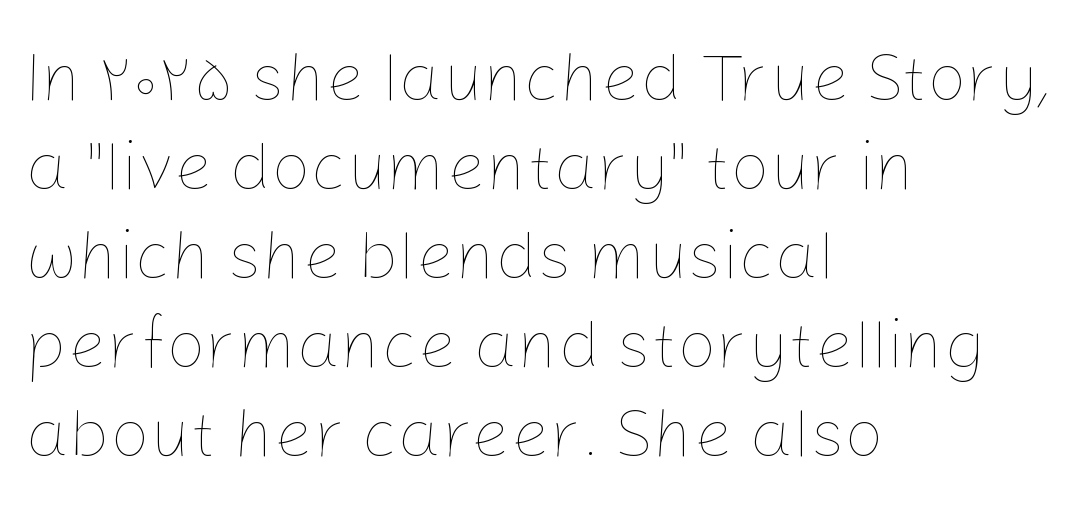
{"italic": "no", "bold": "no", "weight": "thin", "width": "normal", "stroke_contrast": "low", "x_height": "medium", "monospaced": "no", "underline": "no", "align": "left", "line_spacing": "normal", "line_spacing_ratio": 1.29, "letter_spacing": "normal", "letter_spacing_em": 0.0, "glyph_px": 69}
